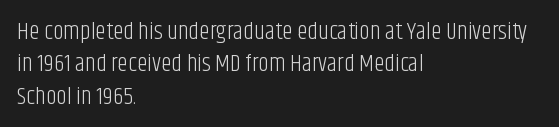
The image shows 24 px text type, upright; set left-aligned, normal line spacing (1.35x), normal letter spacing, not underlined.
